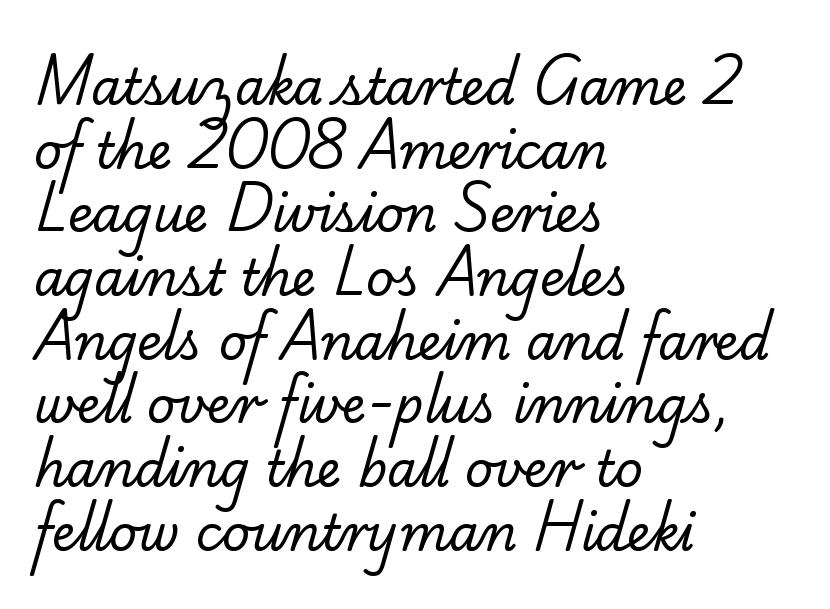
{"bold": "no", "weight": "regular", "width": "normal", "stroke_contrast": "low", "x_height": "small", "monospaced": "no", "underline": "no", "align": "left", "line_spacing": "normal", "line_spacing_ratio": 1.3, "letter_spacing": "normal", "letter_spacing_em": 0.0, "glyph_px": 49}
